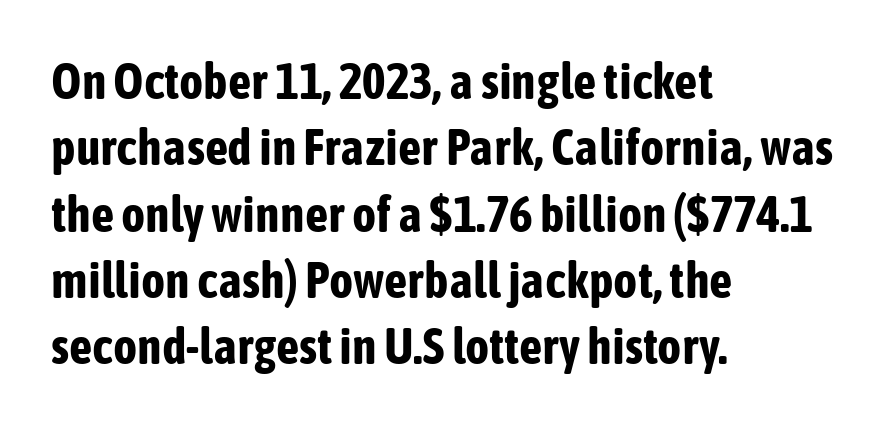
Q: Is the text bold? A: Yes.
Q: Is the text italic (slanted)? A: No, it is upright.
Q: Is the typeface a serif or a sans-serif typeface? A: Sans-serif.
Q: Is the text underlined? A: No.
Q: How is the paragraph aligned? A: Left-aligned.
Q: Is the spacing between letters normal or unusually wide? A: Normal.
Q: Is the spacing between lines tight, normal or loose? A: Normal.
Q: Width (condensed, normal, or wide)? A: Condensed.
Q: Stroke contrast? A: Low.
Q: x-height? A: Medium.
Q: Monospaced? A: No.
